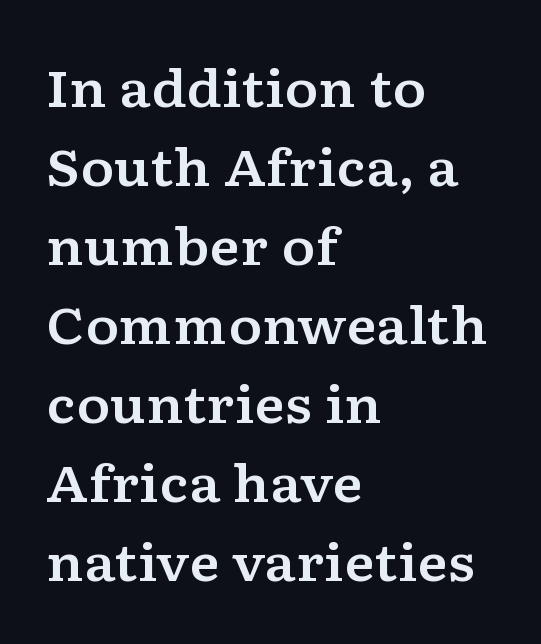
No italicization has been applied; the sample stays upright. Interline gaps are of average width in this sample. Think of a printed novel: that variable character pitch is what you see here. Classification — serif.
